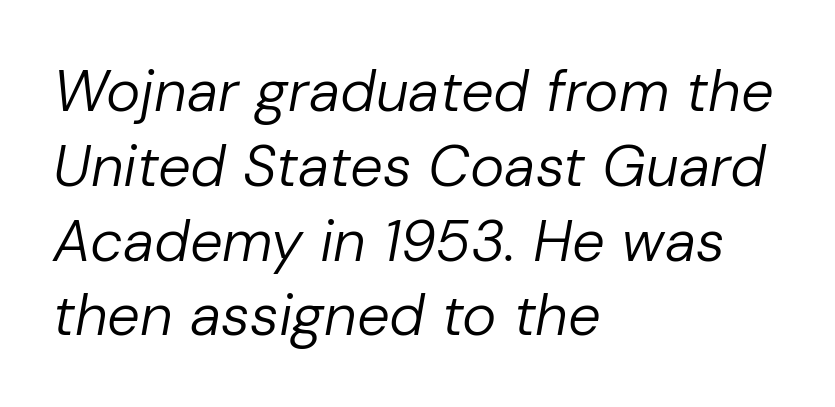
Q: Is the text bold? A: No.
Q: Is the text italic (slanted)? A: Yes, it leans right by about 10 degrees.
Q: Is the text underlined? A: No.
Q: How is the paragraph aligned? A: Left-aligned.
Q: Is the spacing between letters normal or unusually wide? A: Normal.
Q: Is the spacing between lines tight, normal or loose? A: Normal.
Q: Width (condensed, normal, or wide)? A: Normal.
Q: Stroke contrast? A: Low.
Q: x-height? A: Medium.
Q: Monospaced? A: No.
